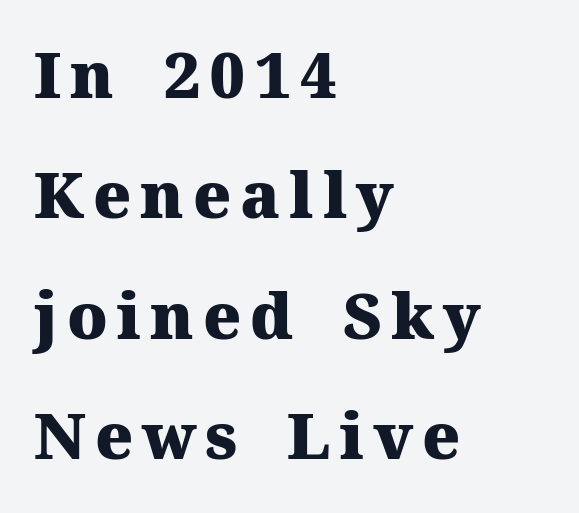
Q: Is the text bold? A: Yes.
Q: Is the text italic (slanted)? A: No, it is upright.
Q: Is the typeface a serif or a sans-serif typeface? A: Serif.
Q: Is the text underlined? A: No.
Q: How is the paragraph aligned? A: Left-aligned.
Q: Width (condensed, normal, or wide)? A: Normal.
Q: Stroke contrast? A: Medium.
Q: x-height? A: Medium.
Q: Monospaced? A: No.
